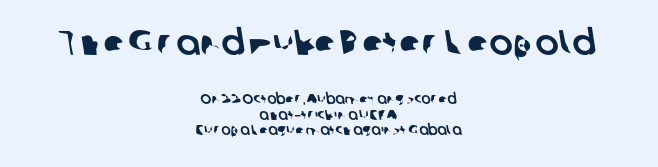
The image shows 35 px sans-serif type; set centered, tight line spacing (1.1x), normal letter spacing, not underlined; the first (top) block is 2.5x larger; low stroke contrast and a medium x-height.
